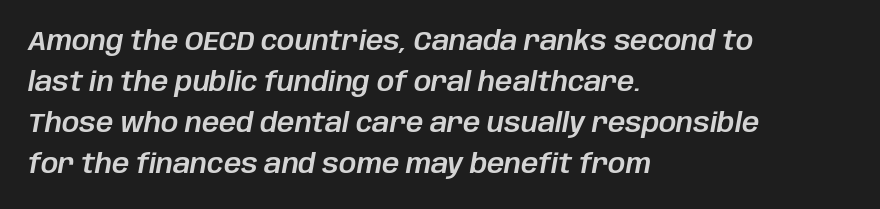
Is the block centered? No — it sits flush against the left margin. Words appear dense and cohesive because spacing is normal. Looking at the ascenders, they clearly lean. Regular leading.
